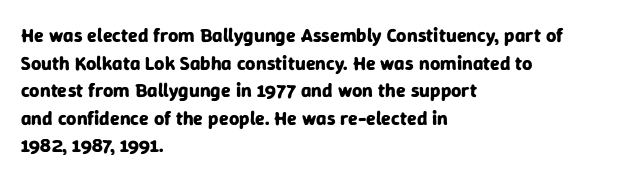
{"italic": "no", "bold": "yes", "underline": "no", "align": "left", "line_spacing": "normal", "line_spacing_ratio": 1.38, "letter_spacing": "normal", "letter_spacing_em": 0.0, "glyph_px": 20}
